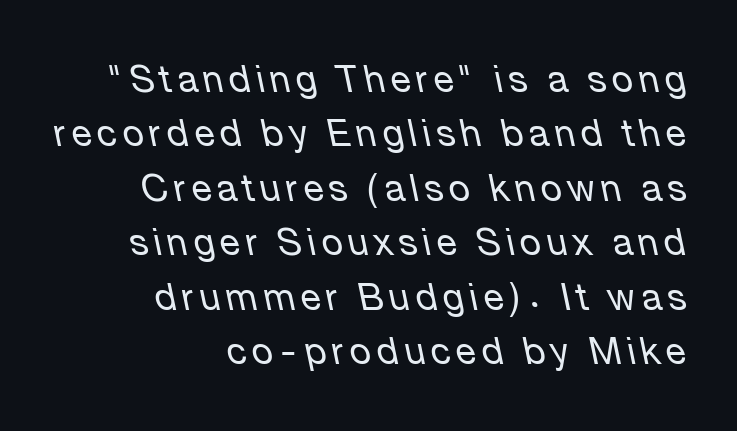
Horizontal alignment here is rightward, an uncommon choice for prose. How would I describe the line gaps? Plain and ordinary. The face looks like a standard text weight, possibly lighter. It's the slanting kind of type. Underline: absent.
